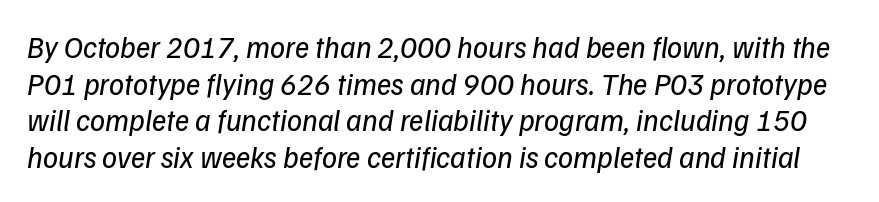
Q: Is the text bold? A: No.
Q: Is the text italic (slanted)? A: Yes, it leans right by about 9 degrees.
Q: Is the text underlined? A: No.
Q: Is the spacing between letters normal or unusually wide? A: Normal.
Q: Width (condensed, normal, or wide)? A: Normal.
Q: Stroke contrast? A: Low.
Q: x-height? A: Medium.
Q: Monospaced? A: No.
